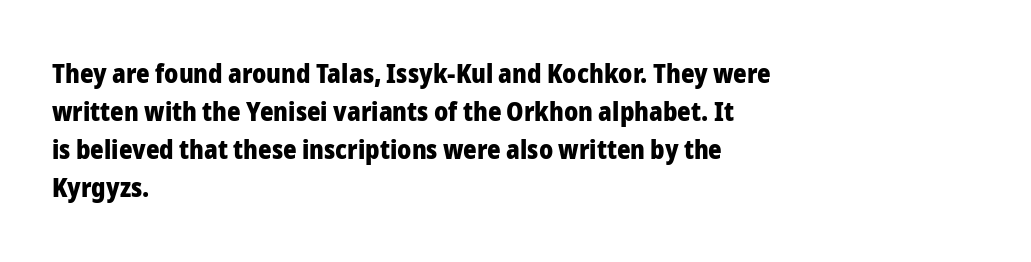
{"italic": "no", "bold": "yes", "underline": "no", "align": "left", "line_spacing": "normal", "line_spacing_ratio": 1.46, "letter_spacing": "normal", "letter_spacing_em": 0.0, "glyph_px": 26}
